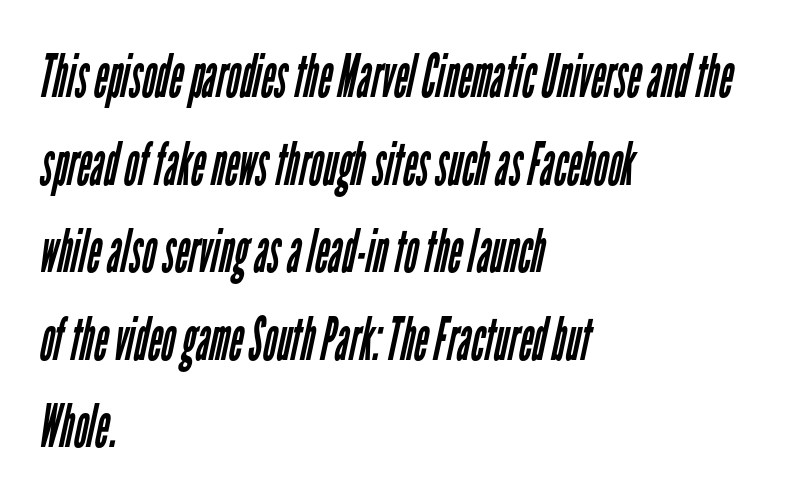
Q: Is the text bold? A: No.
Q: Is the typeface a serif or a sans-serif typeface? A: Sans-serif.
Q: Is the text underlined? A: No.
Q: How is the paragraph aligned? A: Left-aligned.
Q: Is the spacing between letters normal or unusually wide? A: Normal.
Q: Is the spacing between lines tight, normal or loose? A: Normal.
Q: Width (condensed, normal, or wide)? A: Condensed.
Q: Stroke contrast? A: Low.
Q: x-height? A: Medium.
Q: Monospaced? A: No.
